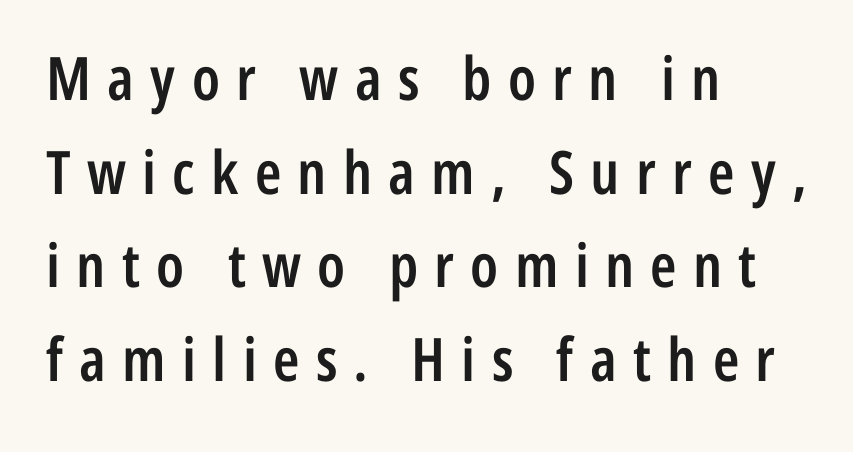
Which margin do the lines hug? The left one — the right edge is uneven. The lettering holds an erect, upright posture throughout. Are there feet on the stems? There aren't — it's a sans. The foot of each line stays bare and open. Short note: letters widely spaced.
